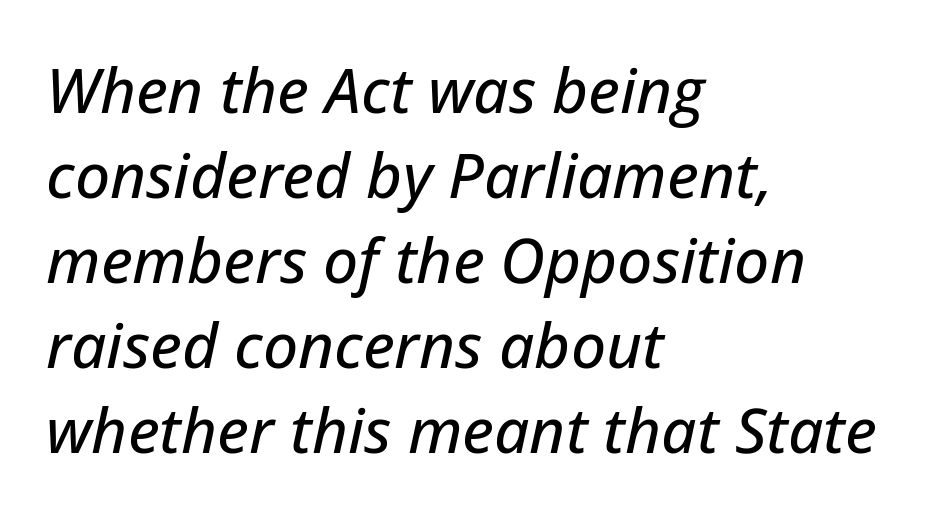
{"italic": "yes", "lean": "right", "slant_degrees": 12, "width": "normal", "stroke_contrast": "low", "x_height": "medium", "monospaced": "no", "underline": "no", "align": "left", "line_spacing": "normal", "line_spacing_ratio": 1.37, "letter_spacing": "normal", "letter_spacing_em": 0.0, "glyph_px": 62}
